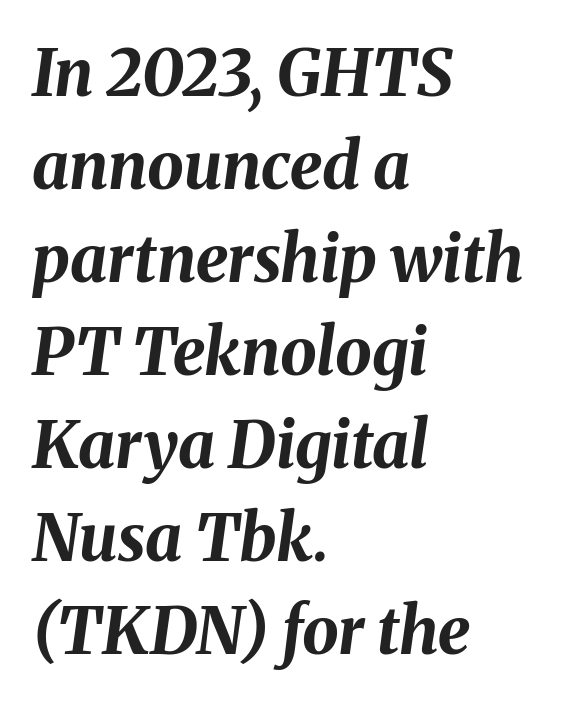
The passage shown stacks its lines at a standard gap. Thick stems and heavy bowls — unmistakably bold. Does the copy run flush right? No — it runs flush left. Spacing verdict: proportional, widths tailored to each character. The space beneath each line is pristine and unruled. There is no visible air inserted between adjacent glyphs.
